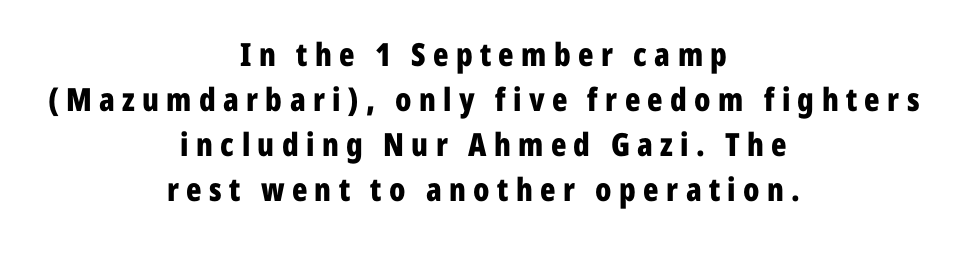
Character widths vary here, with narrow letters taking less room than wide ones. Quick note: not italic, upright. Typographically, this falls in the sans-serif category. Successive baselines arrive at the customary interval. The passage shown is not underscored anywhere.
